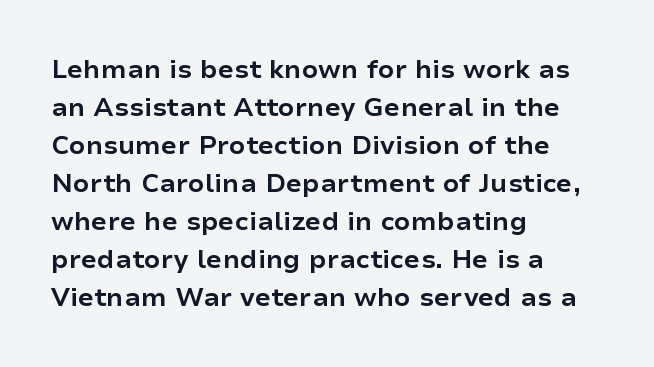
Q: Is the text bold? A: Yes.
Q: Is the text italic (slanted)? A: No, it is upright.
Q: Is the text underlined? A: No.
Q: How is the paragraph aligned? A: Left-aligned.
Q: Is the spacing between letters normal or unusually wide? A: Normal.
Q: Is the spacing between lines tight, normal or loose? A: Normal.
